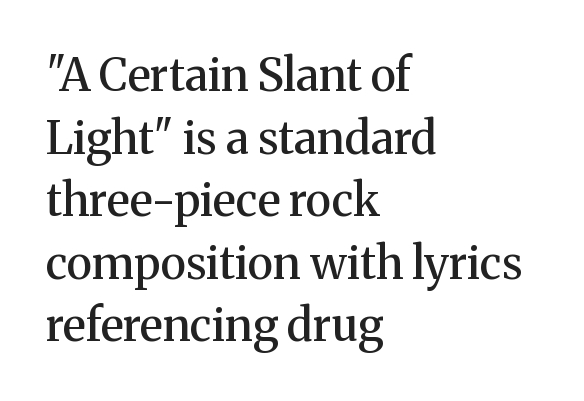
Honestly, the row spacing looks completely unremarkable. Look at the bottom of the vertical strokes: they flare into serifs here. The glyphs are unaccompanied by any horizontal stroke below them. Look at the stroke-to-counter ratio: somewhat heavy, a semibold. What stands out about the letter spacing? Nothing — it is the standard amount.
